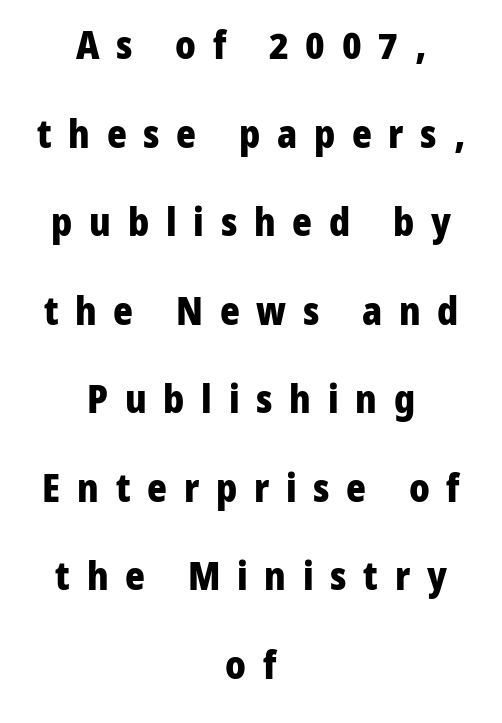
The image shows 38 px heavy sans-serif type, upright; set centered, loose line spacing (2.33x), unusually wide letter spacing (+0.44 em), not underlined; low stroke contrast and a medium x-height.
